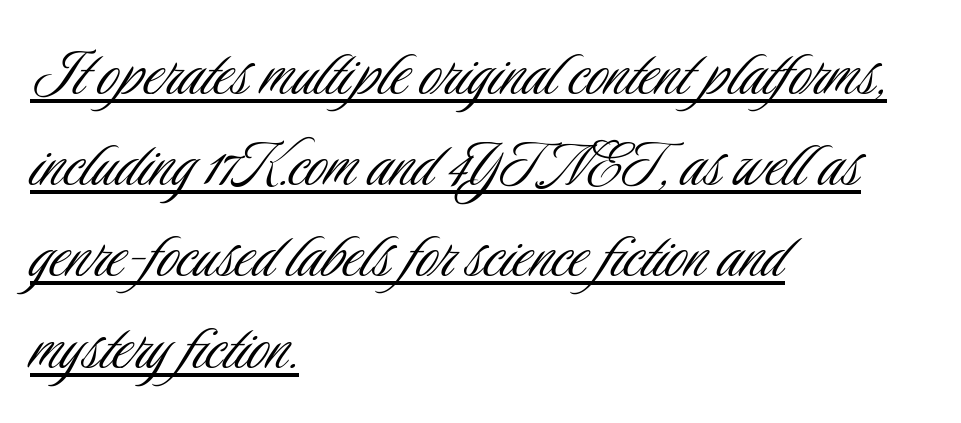
Q: Is the text bold? A: No.
Q: Is the text italic (slanted)? A: Yes.
Q: Is the typeface a serif or a sans-serif typeface? A: Sans-serif.
Q: Is the text underlined? A: Yes.
Q: How is the paragraph aligned? A: Left-aligned.
Q: Is the spacing between letters normal or unusually wide? A: Normal.
Q: Is the spacing between lines tight, normal or loose? A: Normal.
Q: Width (condensed, normal, or wide)? A: Condensed.
Q: Stroke contrast? A: Low.
Q: x-height? A: Small.
Q: Monospaced? A: No.
